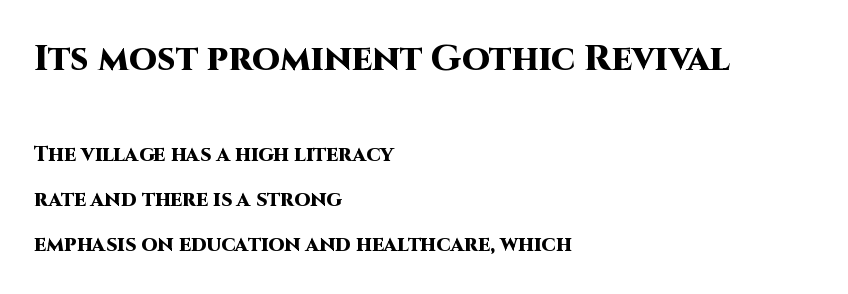
Here the first block reads like a headline and the second like body copy. The rendering uses natural spacing where letterforms have individual widths. The font's upright variant was chosen for this text. Students, observe: this is what heavily led, spacious text looks like. Words float on clear page, feet unadorned. The gaps between neighbouring characters are ordinary and unremarkable.
